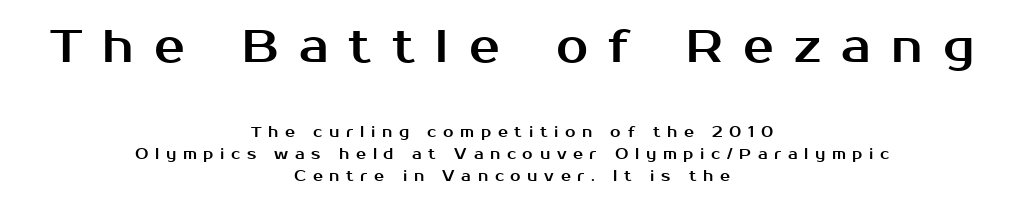
Q: Is the text italic (slanted)? A: No, it is upright.
Q: Is the typeface a serif or a sans-serif typeface? A: Sans-serif.
Q: Is the text underlined? A: No.
Q: How is the paragraph aligned? A: Centered.
Q: Is the spacing between letters normal or unusually wide? A: Unusually wide.
Q: Is the spacing between lines tight, normal or loose? A: Normal.
Q: Which block of text is set in a larger size, the first (top) or the second (bottom)? A: The first (top) one.
Q: Width (condensed, normal, or wide)? A: Normal.
Q: Stroke contrast? A: Medium.
Q: x-height? A: Medium.
Q: Monospaced? A: No.
